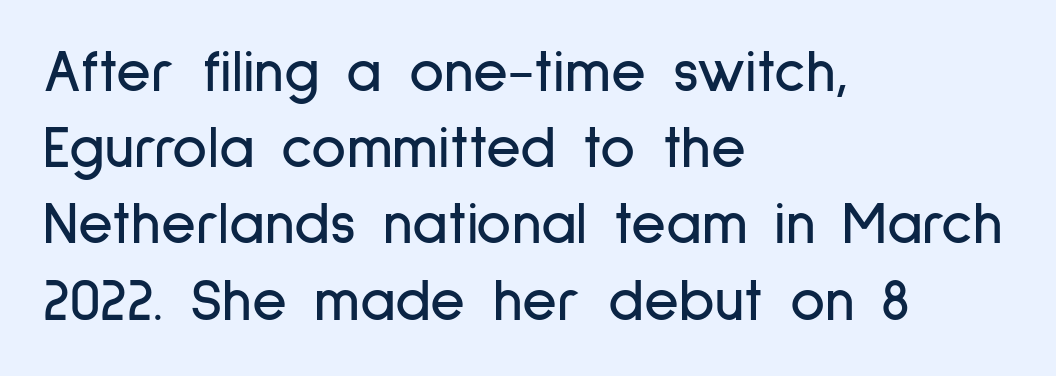
Q: Is the text italic (slanted)? A: No, it is upright.
Q: Is the typeface a serif or a sans-serif typeface? A: Sans-serif.
Q: Is the text underlined? A: No.
Q: How is the paragraph aligned? A: Left-aligned.
Q: Is the spacing between letters normal or unusually wide? A: Normal.
Q: Is the spacing between lines tight, normal or loose? A: Normal.
Q: Width (condensed, normal, or wide)? A: Condensed.
Q: Stroke contrast? A: Low.
Q: x-height? A: Medium.
Q: Monospaced? A: No.
